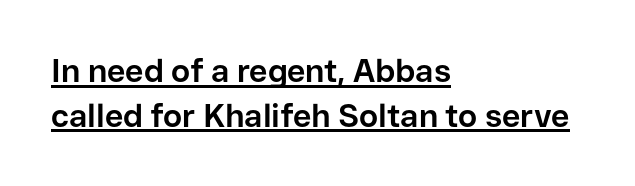
Q: Is the text bold? A: Yes.
Q: Is the text italic (slanted)? A: No, it is upright.
Q: Is the typeface a serif or a sans-serif typeface? A: Sans-serif.
Q: Is the text underlined? A: Yes.
Q: How is the paragraph aligned? A: Left-aligned.
Q: Is the spacing between letters normal or unusually wide? A: Normal.
Q: Is the spacing between lines tight, normal or loose? A: Normal.
Q: Width (condensed, normal, or wide)? A: Normal.
Q: Stroke contrast? A: Low.
Q: x-height? A: Medium.
Q: Monospaced? A: No.
